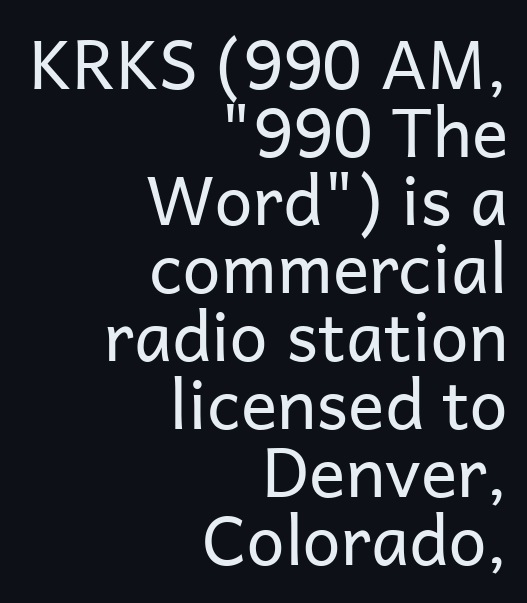
{"serif": "no", "italic": "no", "bold": "no", "weight": "regular", "width": "normal", "stroke_contrast": "low", "x_height": "medium", "monospaced": "no", "underline": "no", "align": "right", "line_spacing": "tight", "line_spacing_ratio": 1.0, "letter_spacing": "normal", "letter_spacing_em": 0.0, "glyph_px": 68}
